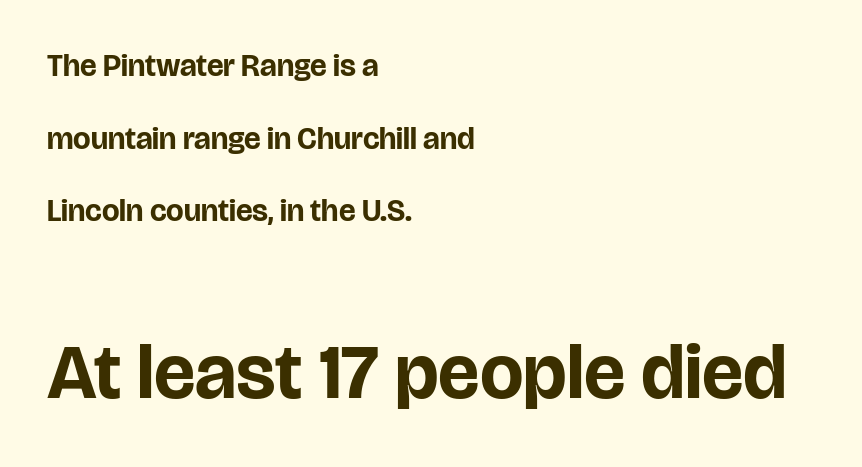
The image shows 77 px bold sans-serif type, upright; set left-aligned, loose line spacing (2.34x), normal letter spacing, not underlined; the second (bottom) block is 2.48x larger; low stroke contrast and a large x-height.
